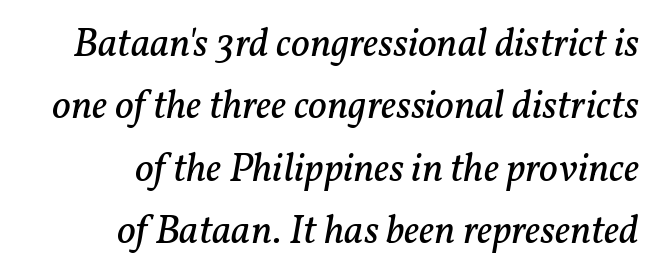
The image shows 41 px regular-weight serif type, italic (leaning right); set right-aligned, normal line spacing (1.52x), normal letter spacing, not underlined; low stroke contrast and a medium x-height.
